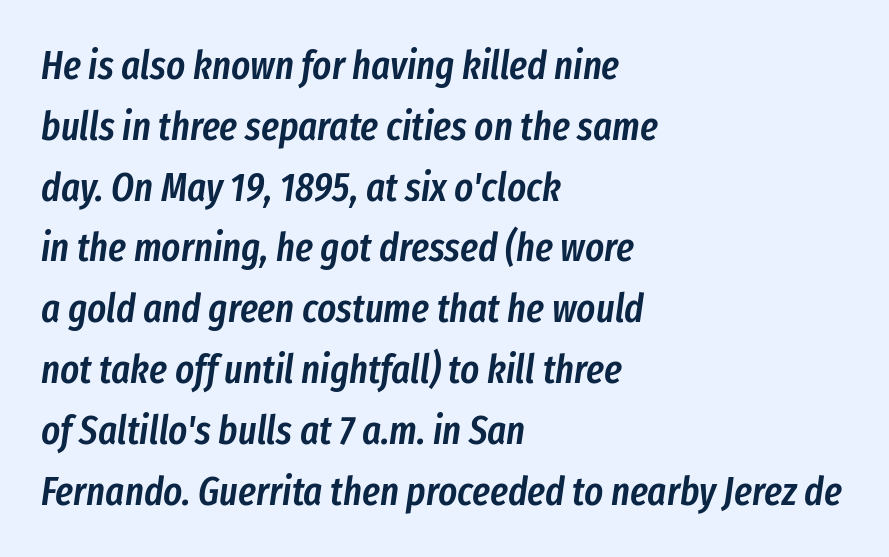
{"italic": "yes", "lean": "right", "slant_degrees": 8, "bold": "semi", "weight": "semibold", "width": "condensed", "stroke_contrast": "low", "x_height": "medium", "monospaced": "no", "underline": "no", "align": "left", "line_spacing": "normal", "line_spacing_ratio": 1.52, "letter_spacing": "normal", "letter_spacing_em": 0.0, "glyph_px": 40}
